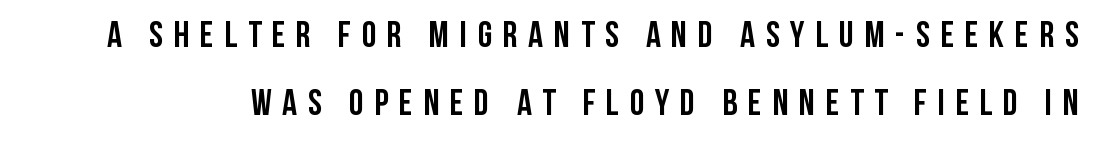
{"serif": "no", "italic": "no", "bold": "yes", "weight": "semibold", "width": "condensed", "stroke_contrast": "low", "x_height": "large", "monospaced": "no", "underline": "no", "line_spacing_ratio": 1.84, "letter_spacing": "wide", "letter_spacing_em": 0.29, "glyph_px": 37}
